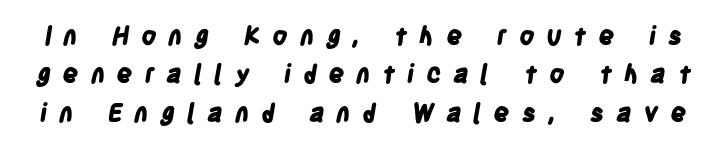
{"bold": "yes", "underline": "no", "line_spacing": "normal", "line_spacing_ratio": 1.54, "letter_spacing": "wide", "letter_spacing_em": 0.47, "glyph_px": 25}
